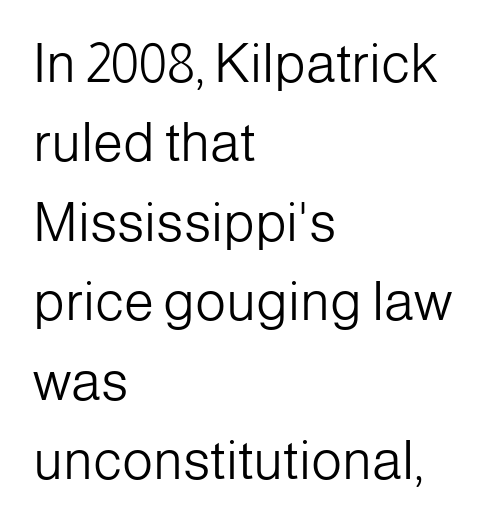
The image shows 54 px light sans-serif type, upright; set left-aligned, normal line spacing (1.47x), normal letter spacing, not underlined; low stroke contrast and a medium x-height.
